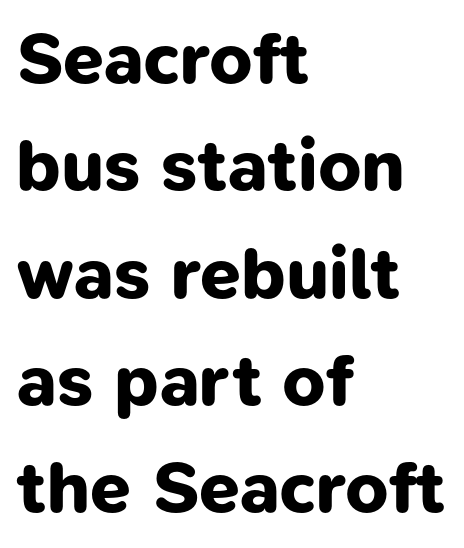
Bare-footed words on every line. Chunky letters — that's bold for sure. A typesetter would label this face a sans. The lines in this sample share a left origin and differ only in where they stop. Line spacing here is normal. You could not count columns in this text — the font is proportionally spaced.
